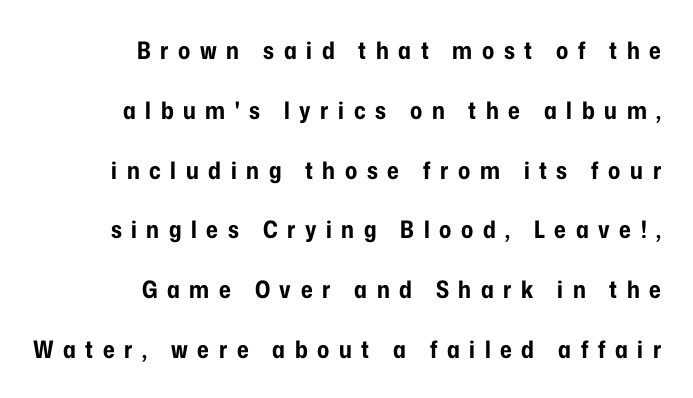
Q: Is the text bold? A: Yes.
Q: Is the text italic (slanted)? A: No, it is upright.
Q: Is the text underlined? A: No.
Q: How is the paragraph aligned? A: Right-aligned.
Q: Is the spacing between letters normal or unusually wide? A: Unusually wide.
Q: Is the spacing between lines tight, normal or loose? A: Loose.
